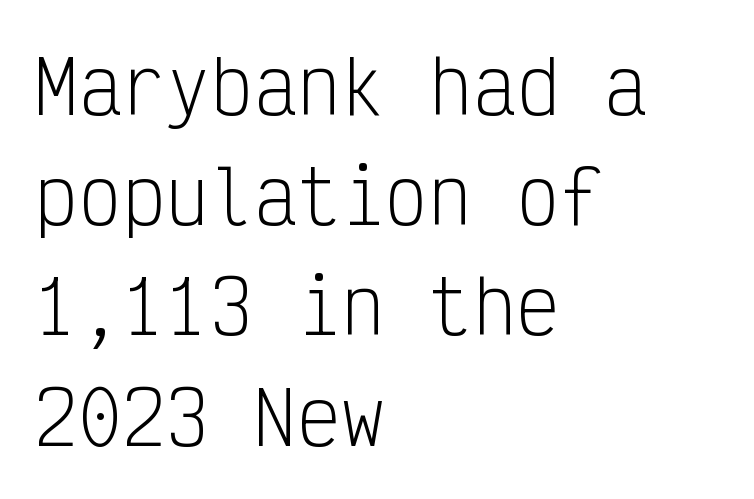
{"serif": "no", "italic": "no", "bold": "no", "weight": "light", "width": "condensed", "stroke_contrast": "low", "x_height": "medium", "monospaced": "yes", "underline": "no", "align": "left", "line_spacing": "normal", "line_spacing_ratio": 1.51, "letter_spacing": "normal", "letter_spacing_em": 0.0, "glyph_px": 73}
